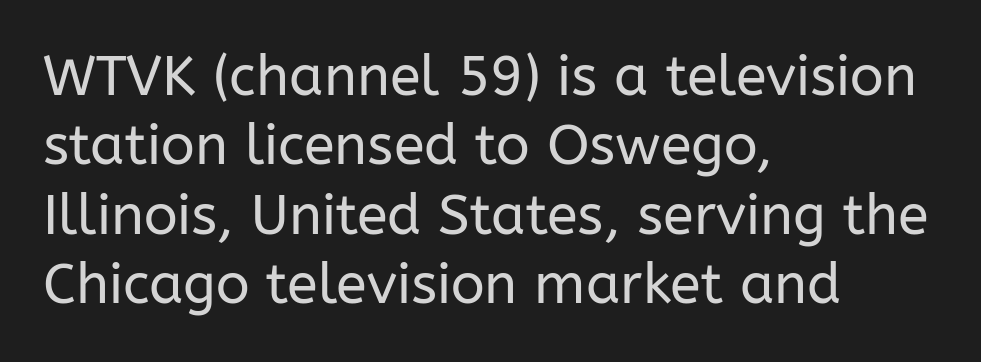
If you drew a line through each stem, it would be perfectly vertical. The passage shown is not underscored anywhere. Typographically, this falls in the sans-serif category. Here the glyphs are tracked normally, forming tight word shapes. You could not count columns in this text — the font is proportionally spaced. Weight: regular or lighter.
